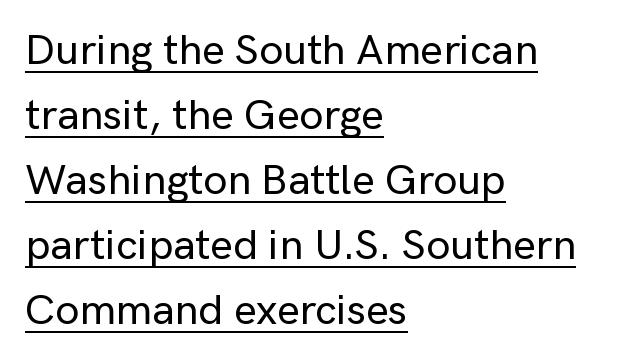
{"serif": "no", "italic": "no", "width": "normal", "stroke_contrast": "low", "x_height": "medium", "monospaced": "no", "underline": "yes", "align": "left", "line_spacing": "normal", "line_spacing_ratio": 1.51, "letter_spacing": "normal", "letter_spacing_em": 0.0, "glyph_px": 43}
